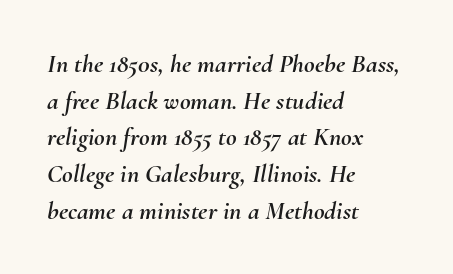
Q: Is the text italic (slanted)? A: Yes, it leans right by about 10 degrees.
Q: Is the text underlined? A: No.
Q: How is the paragraph aligned? A: Left-aligned.
Q: Is the spacing between letters normal or unusually wide? A: Normal.
Q: Is the spacing between lines tight, normal or loose? A: Normal.
